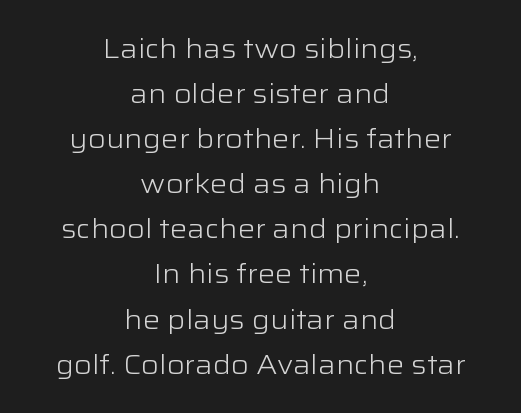
The passage shown is not bold in any degree. Interline gaps are of average width in this sample. This sample uses plain, unmodified letter spacing. This is roman type, the default non-slanted kind. Centered paragraph, ragged on both sides.
